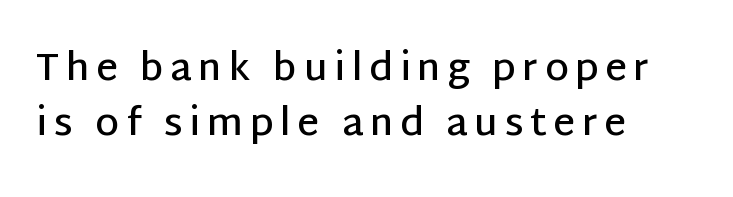
Caption: multi-line text, flush left, ragged right. The typeface chosen for these lines omits serifs. Stroke thickness is moderately raised; the sample reads as semibold. Bare-footed words on every line. These lines sit exactly where default settings would place them. The type sits square on the baseline with zero lean.
